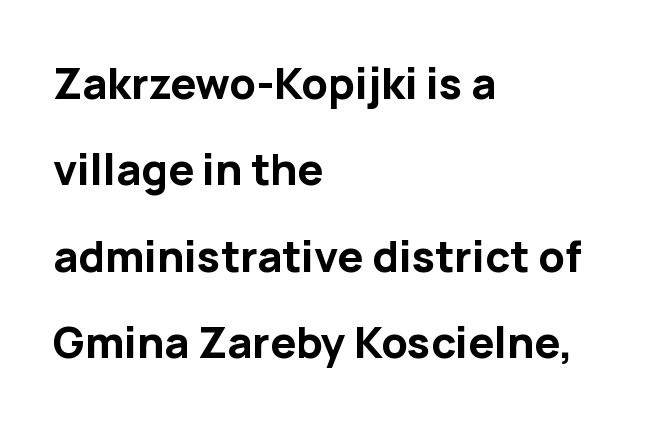
Q: Is the text bold? A: Yes.
Q: Is the text italic (slanted)? A: No, it is upright.
Q: Is the typeface a serif or a sans-serif typeface? A: Sans-serif.
Q: Is the text underlined? A: No.
Q: How is the paragraph aligned? A: Left-aligned.
Q: Is the spacing between letters normal or unusually wide? A: Normal.
Q: Is the spacing between lines tight, normal or loose? A: Loose.
Q: Width (condensed, normal, or wide)? A: Normal.
Q: Stroke contrast? A: Low.
Q: x-height? A: Medium.
Q: Monospaced? A: No.
